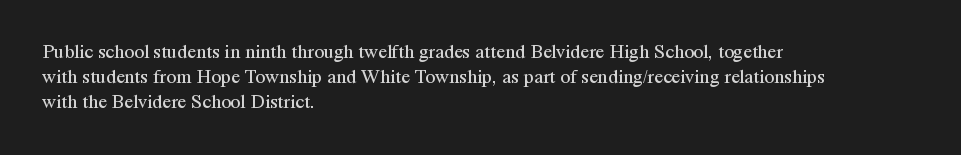
{"italic": "no", "bold": "no", "underline": "no", "align": "left", "line_spacing": "normal", "line_spacing_ratio": 1.25, "letter_spacing": "normal", "letter_spacing_em": 0.0, "glyph_px": 20}
